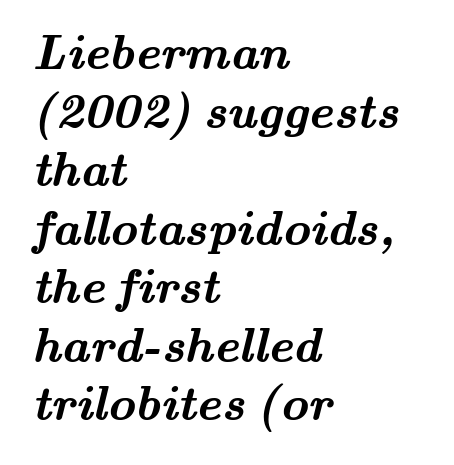
The image shows 48 px semibold, wide serif type; set left-aligned, line spacing 1.22x, normal letter spacing, not underlined; medium stroke contrast and a small x-height.
